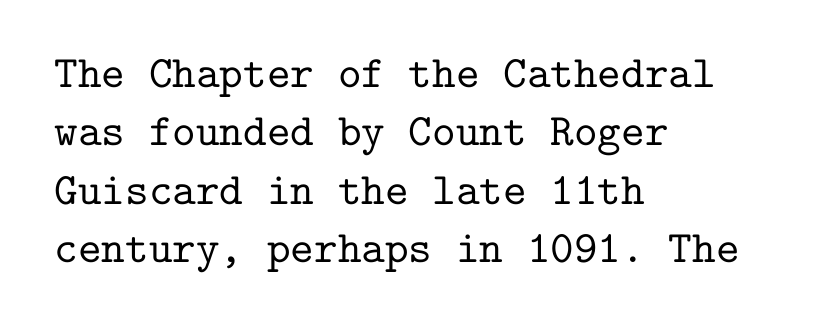
The image shows 45 px serif type, upright, monospaced; set left-aligned, normal line spacing (1.3x), normal letter spacing, not underlined; low stroke contrast and a medium x-height.
